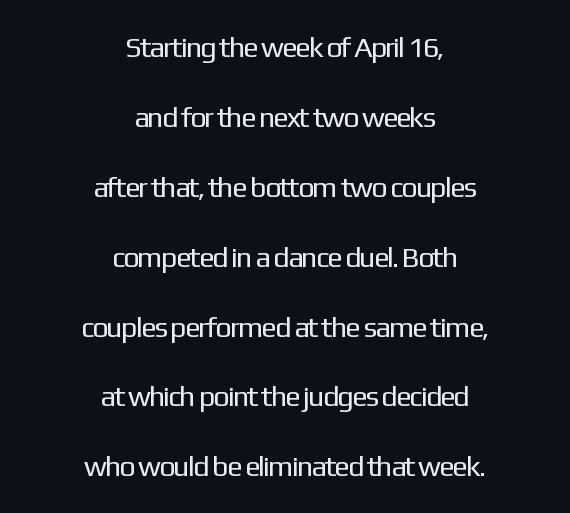
The image shows 29 px regular-weight sans-serif type, upright; set centered, loose line spacing (2.41x), normal letter spacing, not underlined; low stroke contrast and a medium x-height.
